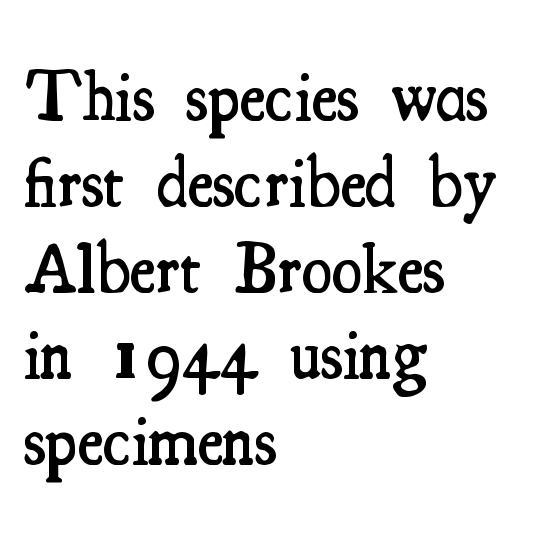
{"serif": "yes", "italic": "no", "bold": "semi", "weight": "semibold", "width": "condensed", "stroke_contrast": "medium", "x_height": "small", "monospaced": "no", "underline": "no", "align": "left", "line_spacing_ratio": 1.23, "letter_spacing": "normal", "letter_spacing_em": 0.0, "glyph_px": 70}
